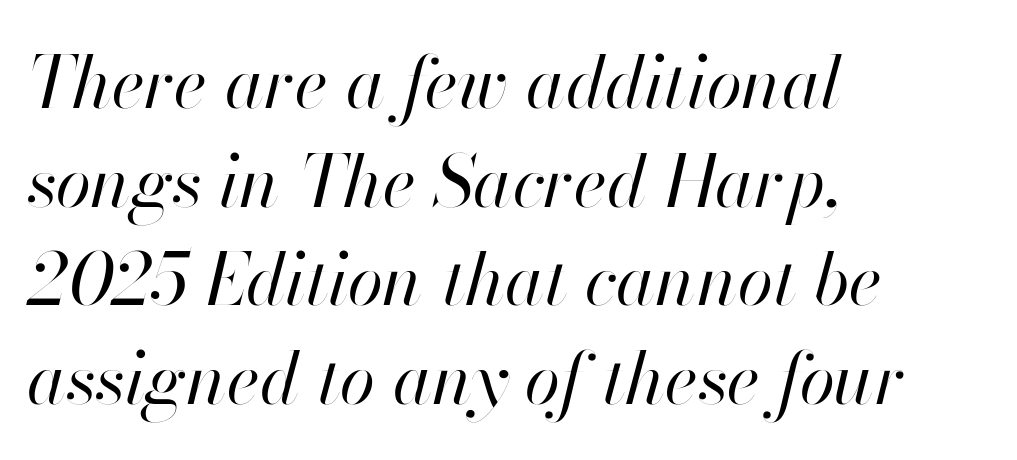
Line spacing here is normal. Short note: letters normally spaced. Tall strokes in this sample are angled rather than plumb. Character widths vary here, with narrow letters taking less room than wide ones.
